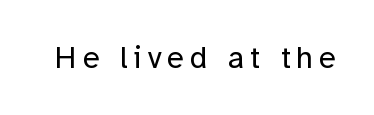
{"serif": "no", "italic": "no", "bold": "no", "weight": "regular", "width": "normal", "stroke_contrast": "low", "x_height": "medium", "monospaced": "no", "underline": "no", "glyph_px": 31}
